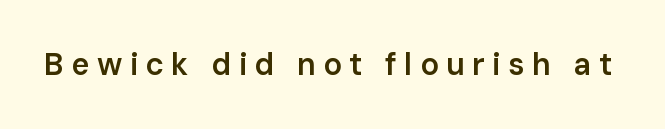
The image shows 31 px semibold sans-serif type, upright; set unusually wide letter spacing (+0.24 em), not underlined; low stroke contrast and a medium x-height.
